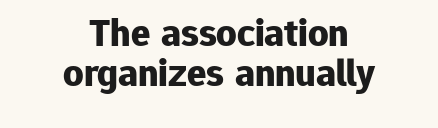
A bare baseline throughout the passage. Nope, no serifs anywhere on these letters. Caption: bold face, heavy strokes. The block of text is dense from top to bottom, with scant space between rows.
